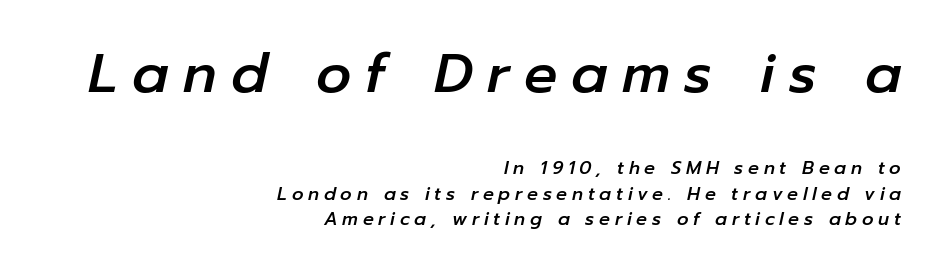
Q: Is the text italic (slanted)? A: Yes, it leans right by about 12 degrees.
Q: Is the text underlined? A: No.
Q: How is the paragraph aligned? A: Right-aligned.
Q: Is the spacing between letters normal or unusually wide? A: Unusually wide.
Q: Is the spacing between lines tight, normal or loose? A: Normal.
Q: Which block of text is set in a larger size, the first (top) or the second (bottom)? A: The first (top) one.
Q: Width (condensed, normal, or wide)? A: Normal.
Q: Stroke contrast? A: Low.
Q: x-height? A: Medium.
Q: Monospaced? A: No.
